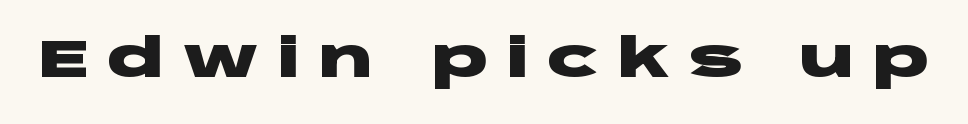
The image shows 53 px heavy, wide sans-serif type, upright; set unusually wide letter spacing (+0.32 em), not underlined; low stroke contrast and a large x-height.
